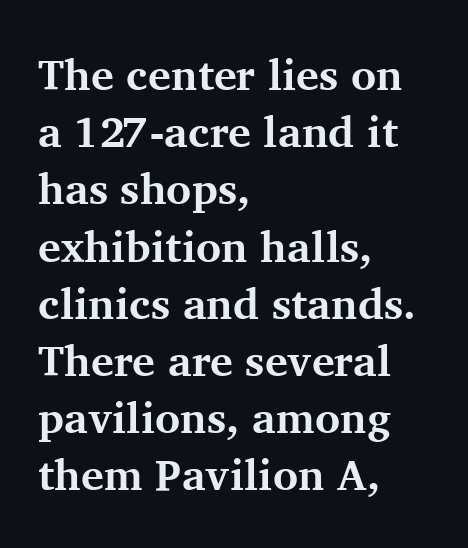
Think of a printed novel: that variable character pitch is what you see here. Tracking value appears to be zero — textbook default spacing. As a designer I'd log this as weight 700, bold. Alignment: flush left. The zone under the glyphs is completely vacant.
